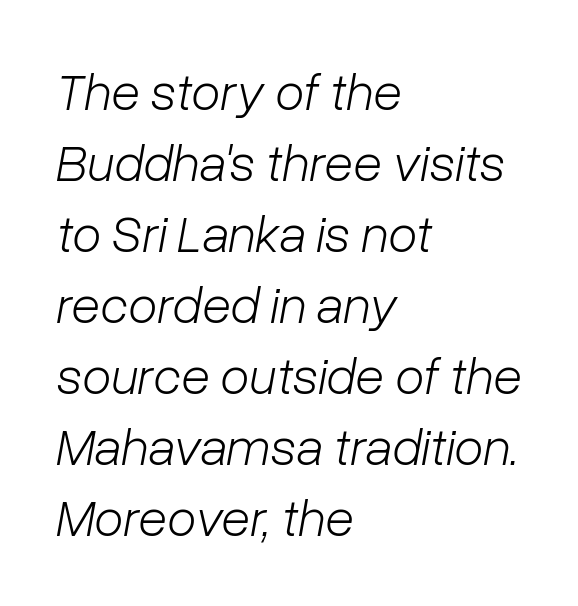
{"italic": "yes", "lean": "right", "slant_degrees": 10, "bold": "no", "weight": "light", "width": "normal", "stroke_contrast": "low", "x_height": "medium", "monospaced": "no", "underline": "no", "align": "left", "line_spacing": "normal", "line_spacing_ratio": 1.34, "letter_spacing": "normal", "letter_spacing_em": 0.0, "glyph_px": 53}
